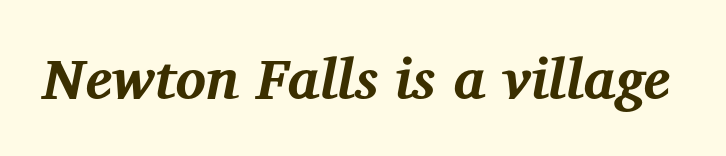
{"serif": "yes", "italic": "yes", "lean": "right", "slant_degrees": 12, "bold": "yes", "weight": "bold", "width": "normal", "stroke_contrast": "medium", "x_height": "medium", "monospaced": "no", "underline": "no", "letter_spacing": "normal", "letter_spacing_em": 0.0, "glyph_px": 57}
